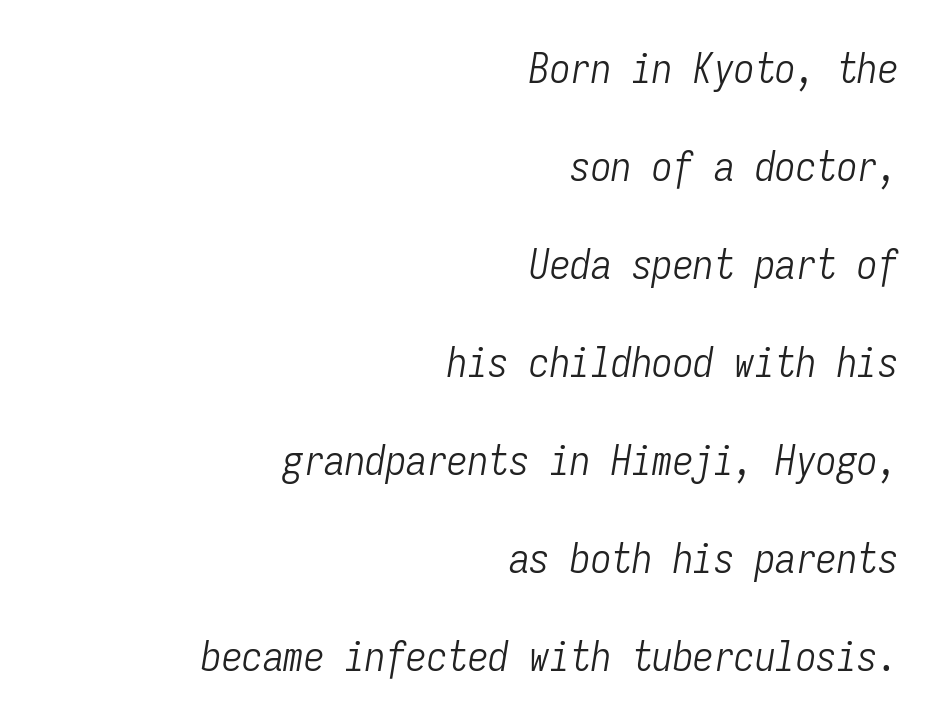
{"italic": "yes", "lean": "right", "slant_degrees": 9, "bold": "no", "weight": "light", "width": "condensed", "stroke_contrast": "low", "x_height": "medium", "monospaced": "yes", "underline": "no", "align": "right", "line_spacing": "loose", "line_spacing_ratio": 2.39, "letter_spacing": "normal", "letter_spacing_em": 0.0, "glyph_px": 41}
